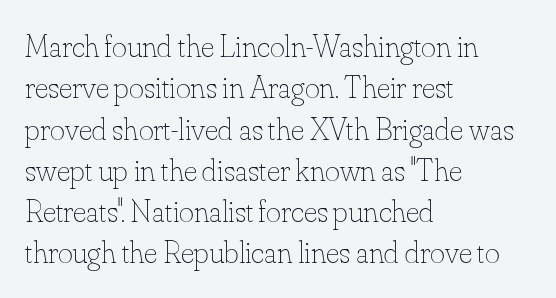
The image shows 32 px thin type, upright; set left-aligned, normal line spacing (1.29x), normal letter spacing, not underlined; low stroke contrast and a small x-height.
